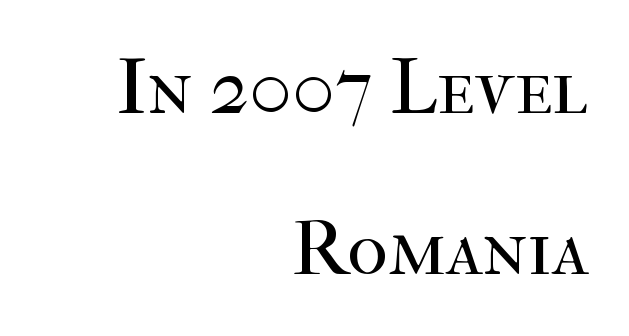
The image shows 78 px regular-weight serif type, upright; set right-aligned, loose line spacing (2.06x), normal letter spacing, not underlined; high stroke contrast and a medium x-height.
